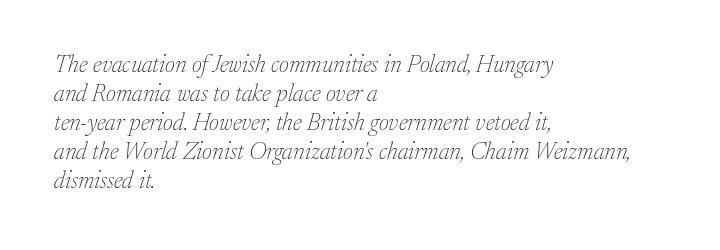
Q: Is the text bold? A: No.
Q: Is the text italic (slanted)? A: Yes, it leans right by about 17 degrees.
Q: Is the text underlined? A: No.
Q: How is the paragraph aligned? A: Left-aligned.
Q: Is the spacing between letters normal or unusually wide? A: Normal.
